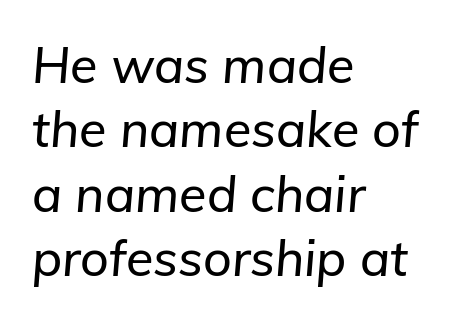
The image shows 50 px text type, italic (leaning right); set left-aligned, normal line spacing (1.29x), normal letter spacing, not underlined; low stroke contrast and a medium x-height.
